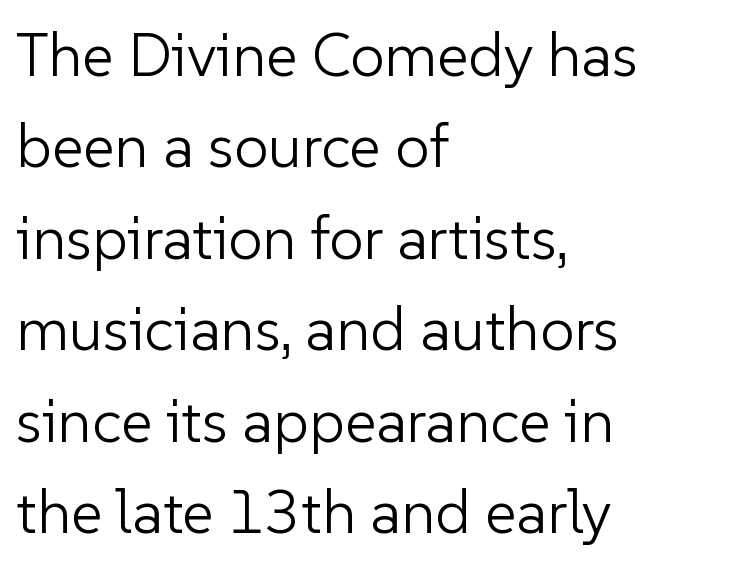
The image shows 61 px light sans-serif type, upright; set left-aligned, normal line spacing (1.5x), normal letter spacing, not underlined; low stroke contrast and a medium x-height.
